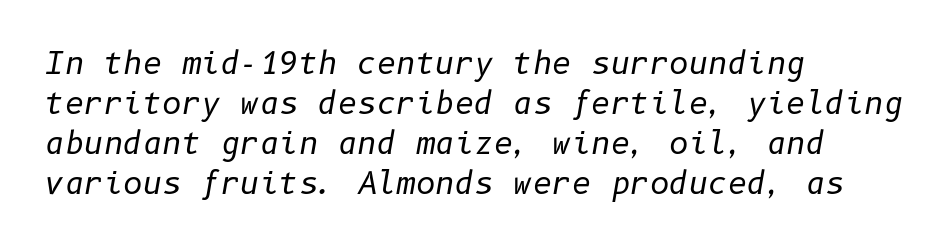
The image shows 30 px regular-weight type, italic (leaning right); set left-aligned, normal line spacing (1.33x), normal letter spacing, not underlined; low stroke contrast and a medium x-height.
